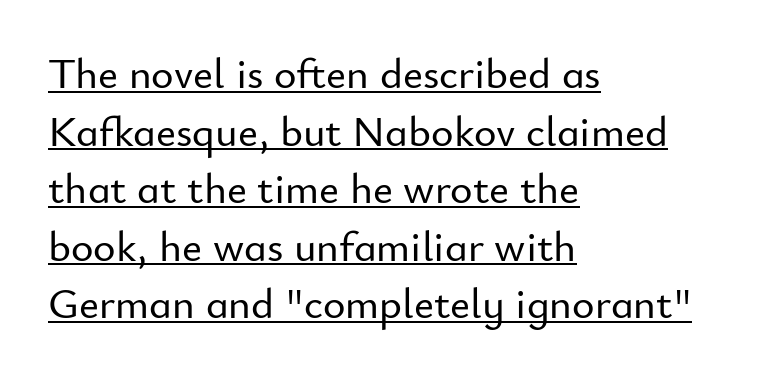
Q: Is the text italic (slanted)? A: No, it is upright.
Q: Is the typeface a serif or a sans-serif typeface? A: Sans-serif.
Q: Is the text underlined? A: Yes.
Q: How is the paragraph aligned? A: Left-aligned.
Q: Is the spacing between letters normal or unusually wide? A: Normal.
Q: Is the spacing between lines tight, normal or loose? A: Normal.
Q: Width (condensed, normal, or wide)? A: Normal.
Q: Stroke contrast? A: Low.
Q: x-height? A: Small.
Q: Monospaced? A: No.
